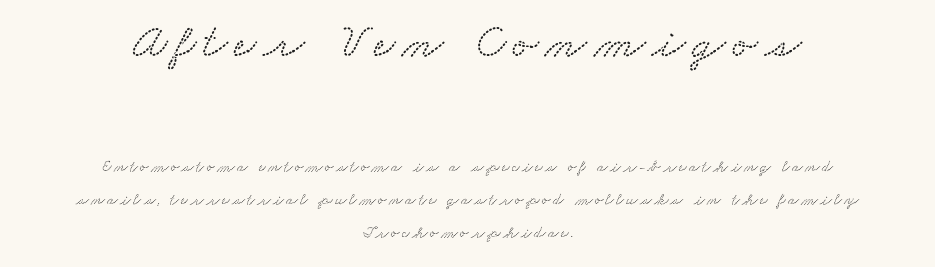
The image shows 48 px wide serif type; set centered, loose line spacing (2.06x), not underlined; the first (top) block is 3.0x larger; medium stroke contrast and a small x-height.
